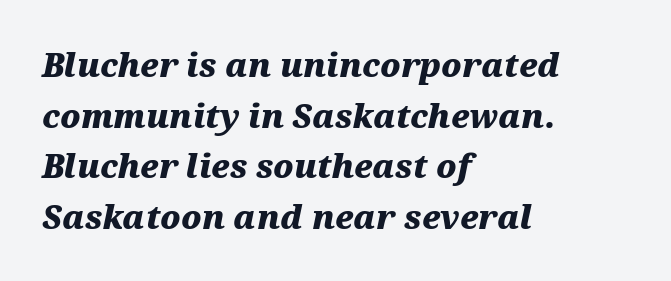
The image shows 32 px heavy, wide type, italic (leaning right); set left-aligned, normal line spacing (1.58x), normal letter spacing, not underlined; medium stroke contrast and a medium x-height.
